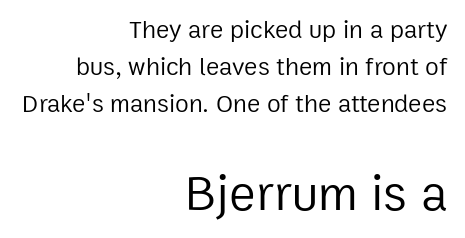
Only glyphs here, with clear space below each row. The face used here is proportionally spaced, like ordinary book or web type. Top chunk: small. Bottom chunk: large. Upright lettering throughout. The vertical gap from one line to the next is medium. A typesetter would call this zero additional tracking.
